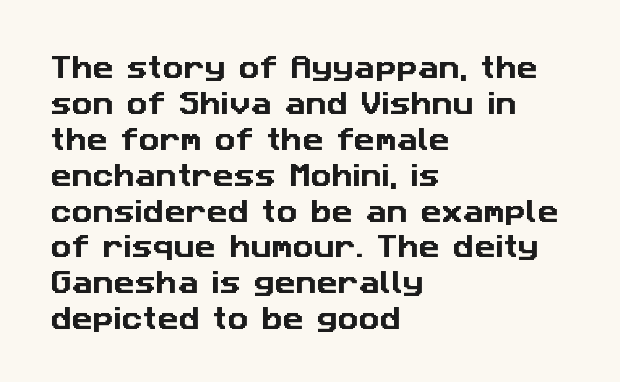
The image shows 26 px text type; set left-aligned, normal line spacing (1.38x), normal letter spacing, not underlined.
